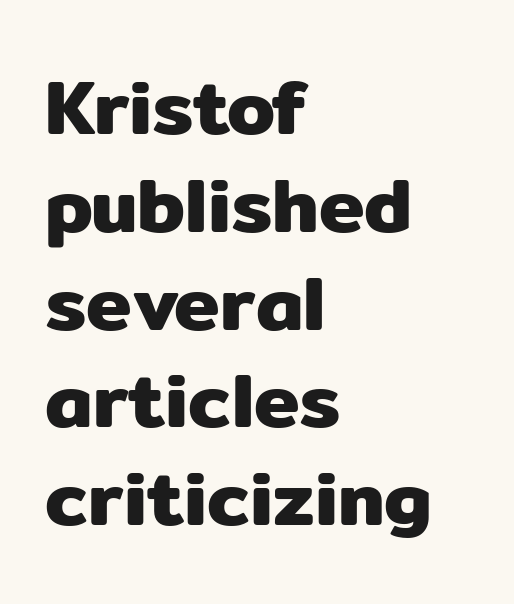
Q: Is the text italic (slanted)? A: No, it is upright.
Q: Is the typeface a serif or a sans-serif typeface? A: Sans-serif.
Q: Is the text underlined? A: No.
Q: How is the paragraph aligned? A: Left-aligned.
Q: Is the spacing between letters normal or unusually wide? A: Normal.
Q: Is the spacing between lines tight, normal or loose? A: Normal.
Q: Width (condensed, normal, or wide)? A: Normal.
Q: Stroke contrast? A: Low.
Q: x-height? A: Medium.
Q: Monospaced? A: No.
